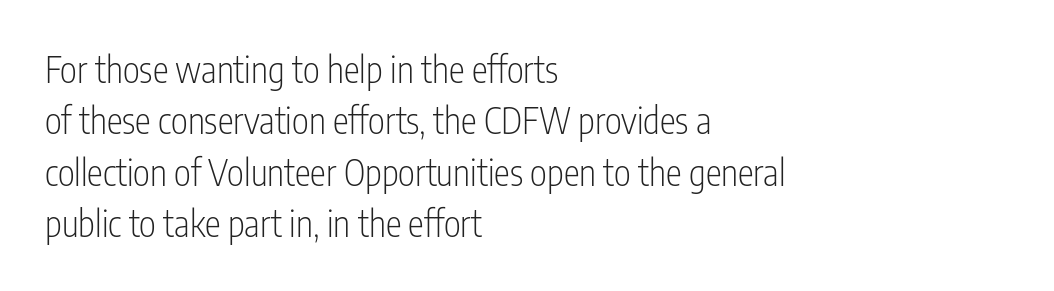
Whoever set this chose a conventional vertical rhythm. Summary of weight: not heavy and not bold. This sample uses an upright cut, with every glyph sitting square on the baseline. Glyph-to-glyph distance matches everyday printed text.
